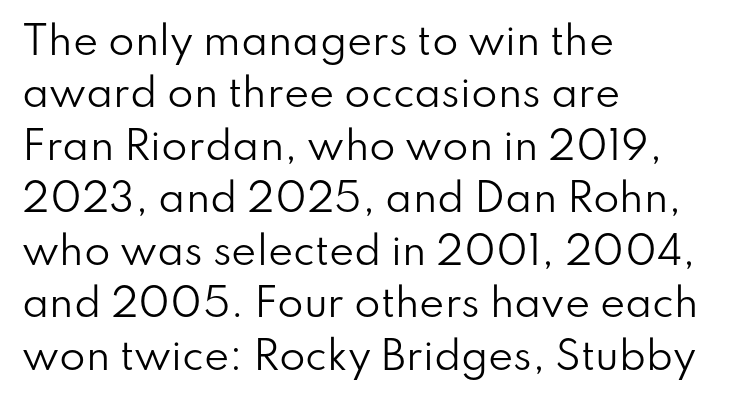
Q: Is the text bold? A: No.
Q: Is the text italic (slanted)? A: No, it is upright.
Q: Is the typeface a serif or a sans-serif typeface? A: Sans-serif.
Q: Is the text underlined? A: No.
Q: How is the paragraph aligned? A: Left-aligned.
Q: Is the spacing between letters normal or unusually wide? A: Normal.
Q: Is the spacing between lines tight, normal or loose? A: Normal.
Q: Width (condensed, normal, or wide)? A: Normal.
Q: Stroke contrast? A: Low.
Q: x-height? A: Small.
Q: Monospaced? A: No.
